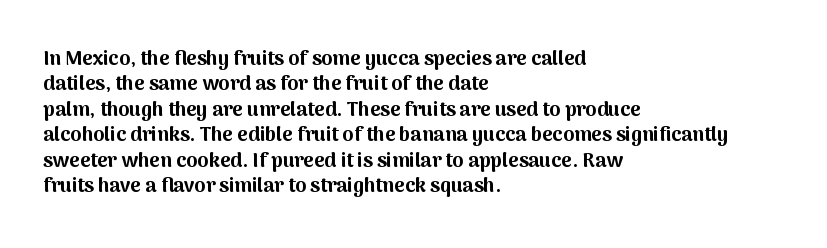
The image shows 20 px bold type, upright; set left-aligned, normal line spacing (1.27x), normal letter spacing, not underlined.
